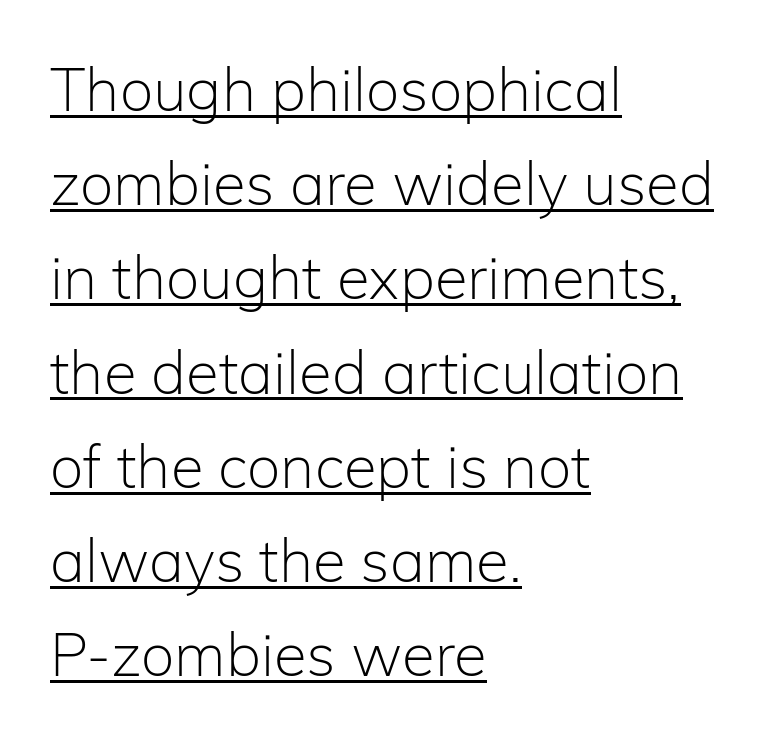
Q: Is the text bold? A: No.
Q: Is the text italic (slanted)? A: No, it is upright.
Q: Is the typeface a serif or a sans-serif typeface? A: Sans-serif.
Q: Is the text underlined? A: Yes.
Q: How is the paragraph aligned? A: Left-aligned.
Q: Is the spacing between letters normal or unusually wide? A: Normal.
Q: Is the spacing between lines tight, normal or loose? A: Normal.
Q: Width (condensed, normal, or wide)? A: Normal.
Q: Stroke contrast? A: Low.
Q: x-height? A: Medium.
Q: Monospaced? A: No.
